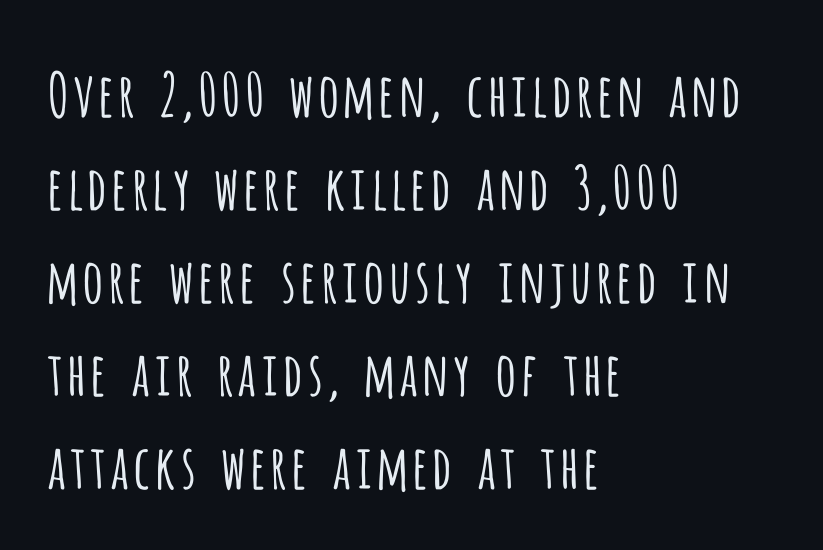
The image shows 60 px light, condensed sans-serif type, upright; set left-aligned, normal line spacing (1.55x), normal letter spacing, not underlined; low stroke contrast and a large x-height.
